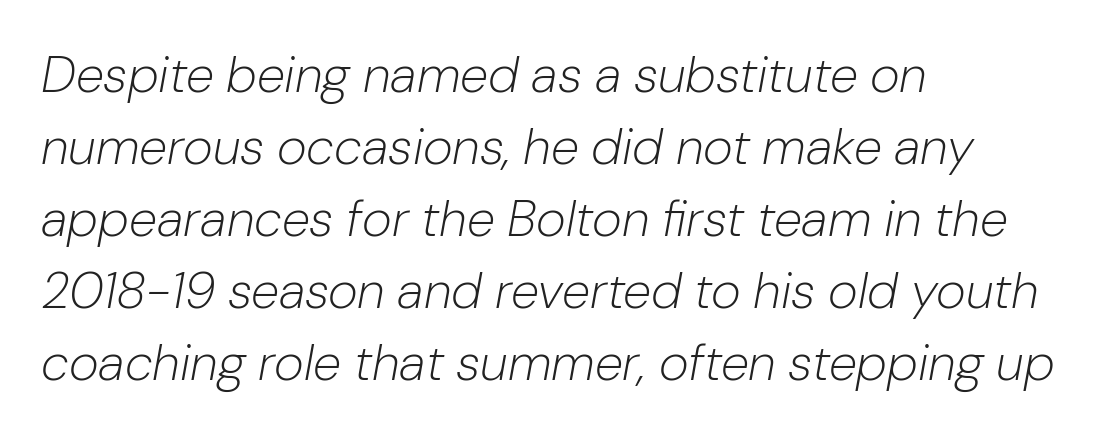
The image shows 51 px light type, italic (leaning right); set left-aligned, normal line spacing (1.41x), normal letter spacing, not underlined; low stroke contrast and a medium x-height.
